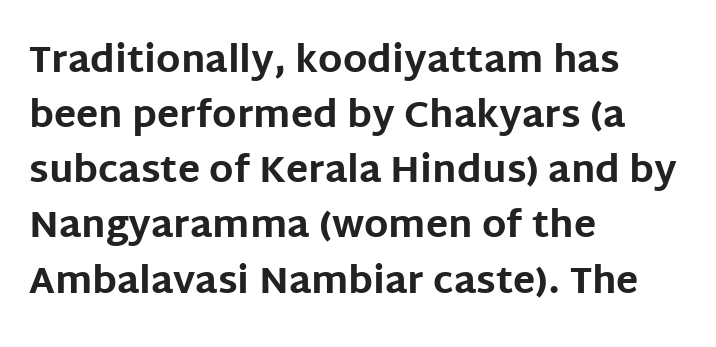
The image shows 37 px bold sans-serif type, upright; set left-aligned, normal line spacing (1.49x), normal letter spacing, not underlined; low stroke contrast and a large x-height.
